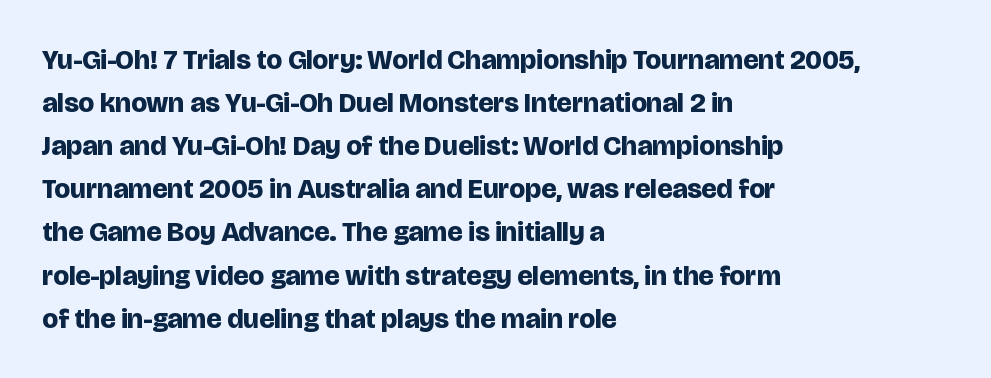
{"serif": "no", "italic": "no", "bold": "yes", "weight": "bold", "width": "normal", "stroke_contrast": "low", "x_height": "large", "monospaced": "no", "underline": "no", "align": "left", "line_spacing": "normal", "line_spacing_ratio": 1.54, "letter_spacing": "normal", "letter_spacing_em": 0.0, "glyph_px": 28}
